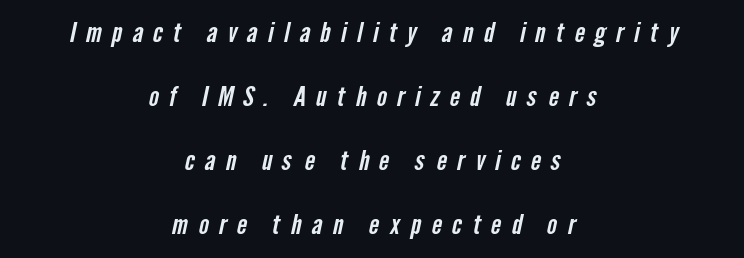
{"underline": "no", "align": "center", "line_spacing": "loose", "line_spacing_ratio": 2.37, "letter_spacing": "wide", "letter_spacing_em": 0.38, "glyph_px": 27}
